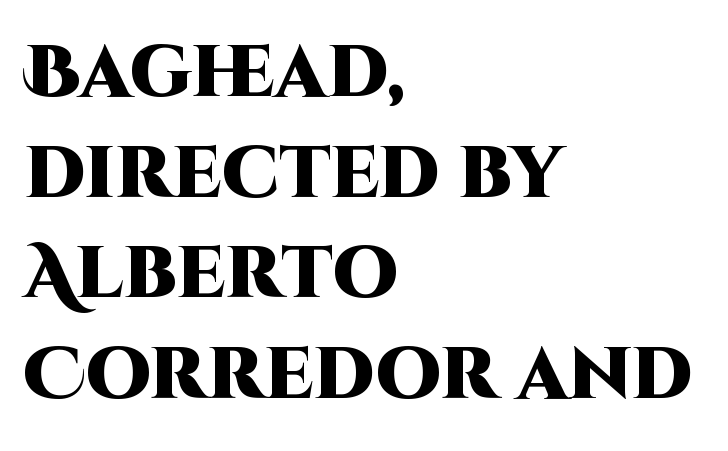
Q: Is the text bold? A: Yes.
Q: Is the text italic (slanted)? A: No, it is upright.
Q: Is the typeface a serif or a sans-serif typeface? A: Sans-serif.
Q: Is the text underlined? A: No.
Q: How is the paragraph aligned? A: Left-aligned.
Q: Is the spacing between letters normal or unusually wide? A: Normal.
Q: Is the spacing between lines tight, normal or loose? A: Normal.
Q: Width (condensed, normal, or wide)? A: Normal.
Q: Stroke contrast? A: High.
Q: x-height? A: Large.
Q: Monospaced? A: No.
